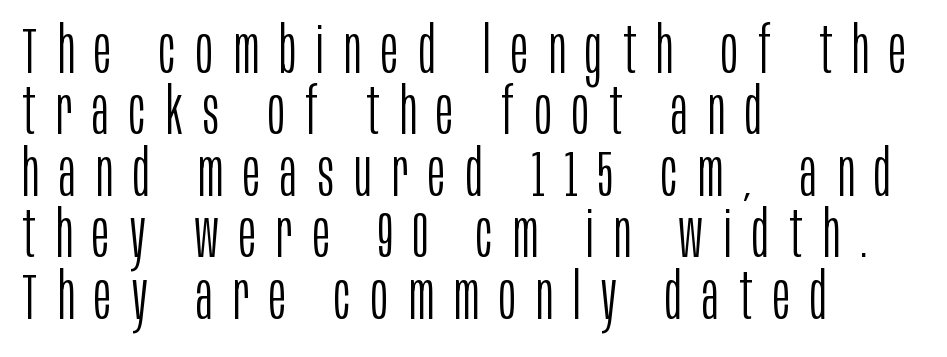
The image shows 64 px light, condensed sans-serif type, upright; set left-aligned, tight line spacing (0.96x), unusually wide letter spacing (+0.32 em), not underlined; low stroke contrast and a large x-height.
